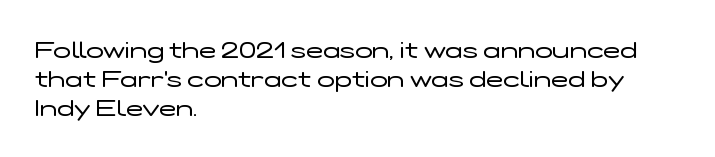
A typesetter would call this zero additional tracking. If you drew a line through each stem, it would be perfectly vertical. This block has exactly the height ordinary leading produces. Teacher's note: observe the even left margin — that is flush-left alignment. The area under the type is left untouched. This is not heavy type; no bold has been used.
